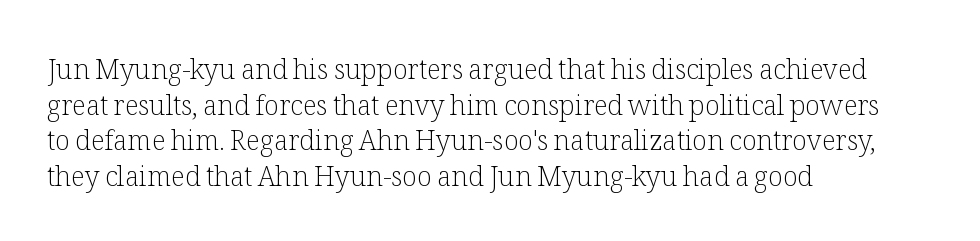
The image shows 27 px text type, upright; set left-aligned, normal line spacing (1.32x), normal letter spacing, not underlined.
